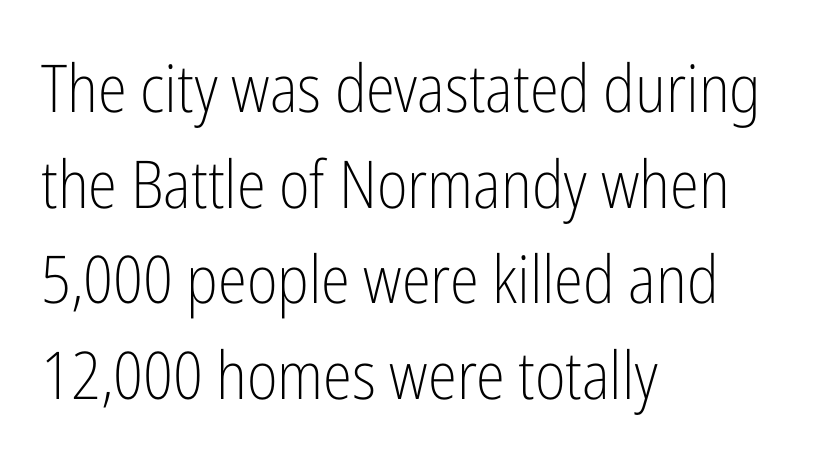
The image shows 66 px light, condensed sans-serif type, upright; set left-aligned, normal line spacing (1.45x), normal letter spacing, not underlined; low stroke contrast and a medium x-height.
